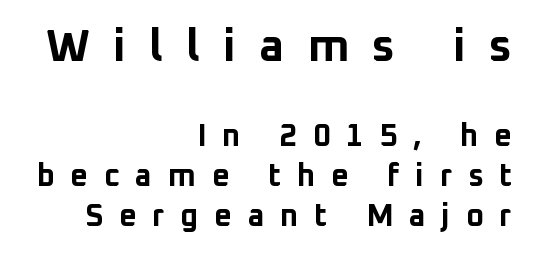
Character widths vary here, with narrow letters taking less room than wide ones. Is the block centered? No — it sits flush against the right margin. Nobody drew a line under any word here. Upright lettering throughout. The leading is moderate, giving the passage an even texture. Examine the stroke ends and you'll find no serifs.
